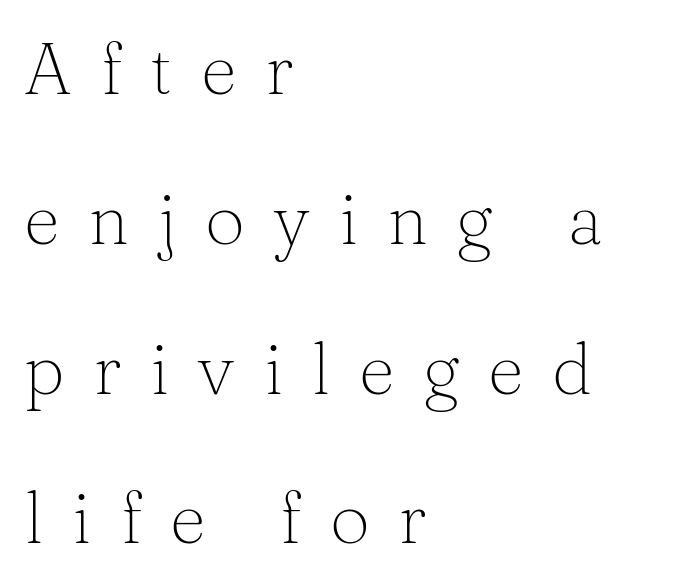
Q: Is the text bold? A: No.
Q: Is the text italic (slanted)? A: No, it is upright.
Q: Is the typeface a serif or a sans-serif typeface? A: Serif.
Q: Is the text underlined? A: No.
Q: How is the paragraph aligned? A: Left-aligned.
Q: Is the spacing between letters normal or unusually wide? A: Unusually wide.
Q: Is the spacing between lines tight, normal or loose? A: Loose.
Q: Width (condensed, normal, or wide)? A: Normal.
Q: Stroke contrast? A: Medium.
Q: x-height? A: Medium.
Q: Monospaced? A: No.
